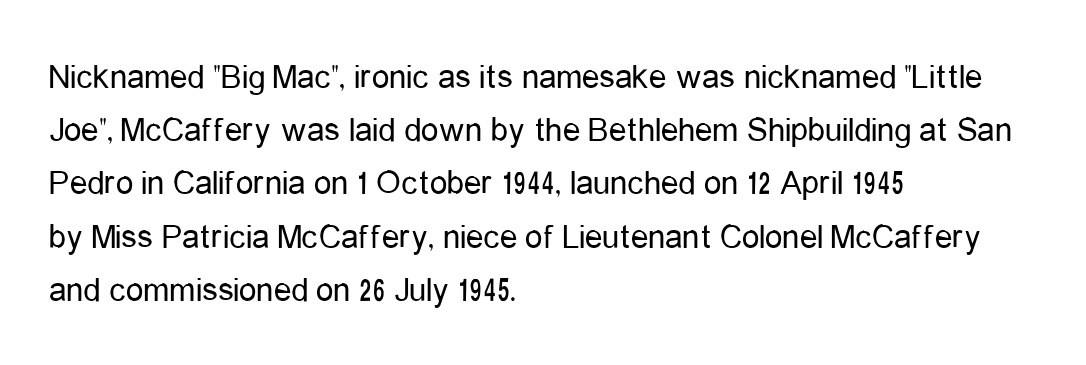
Q: Is the text bold? A: No.
Q: Is the text italic (slanted)? A: No, it is upright.
Q: Is the typeface a serif or a sans-serif typeface? A: Sans-serif.
Q: Is the text underlined? A: No.
Q: How is the paragraph aligned? A: Left-aligned.
Q: Is the spacing between letters normal or unusually wide? A: Normal.
Q: Is the spacing between lines tight, normal or loose? A: Normal.
Q: Width (condensed, normal, or wide)? A: Condensed.
Q: Stroke contrast? A: Low.
Q: x-height? A: Medium.
Q: Monospaced? A: No.
